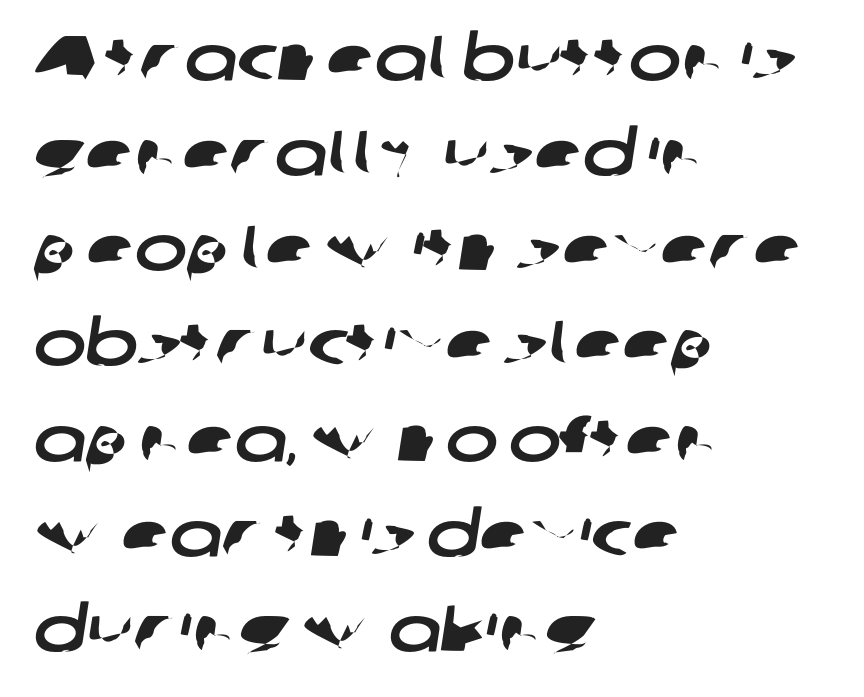
The image shows 63 px wide sans-serif type; set left-aligned, normal line spacing (1.51x), normal letter spacing, not underlined; low stroke contrast and a medium x-height.
